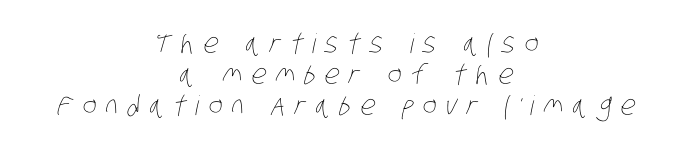
The image shows 27 px text type; set centered, tight line spacing (1.14x), unusually wide letter spacing (+0.34 em), not underlined.
